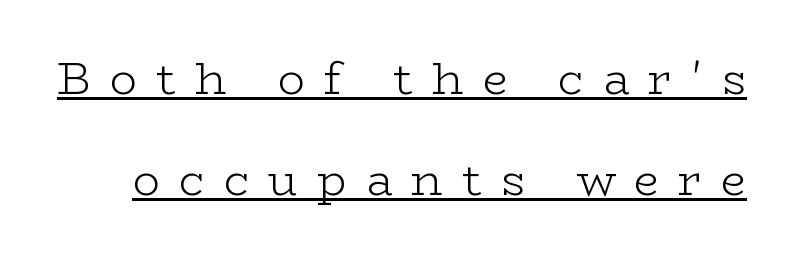
Q: Is the text bold? A: No.
Q: Is the text italic (slanted)? A: No, it is upright.
Q: Is the typeface a serif or a sans-serif typeface? A: Serif.
Q: Is the text underlined? A: Yes.
Q: Is the spacing between letters normal or unusually wide? A: Unusually wide.
Q: Is the spacing between lines tight, normal or loose? A: Loose.
Q: Width (condensed, normal, or wide)? A: Wide.
Q: Stroke contrast? A: Low.
Q: x-height? A: Medium.
Q: Monospaced? A: No.
